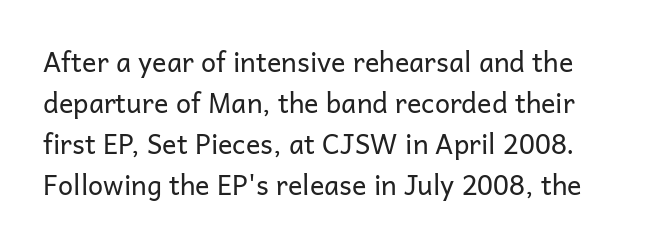
The image shows 27 px text type, upright; set normal line spacing (1.52x), normal letter spacing, not underlined.
